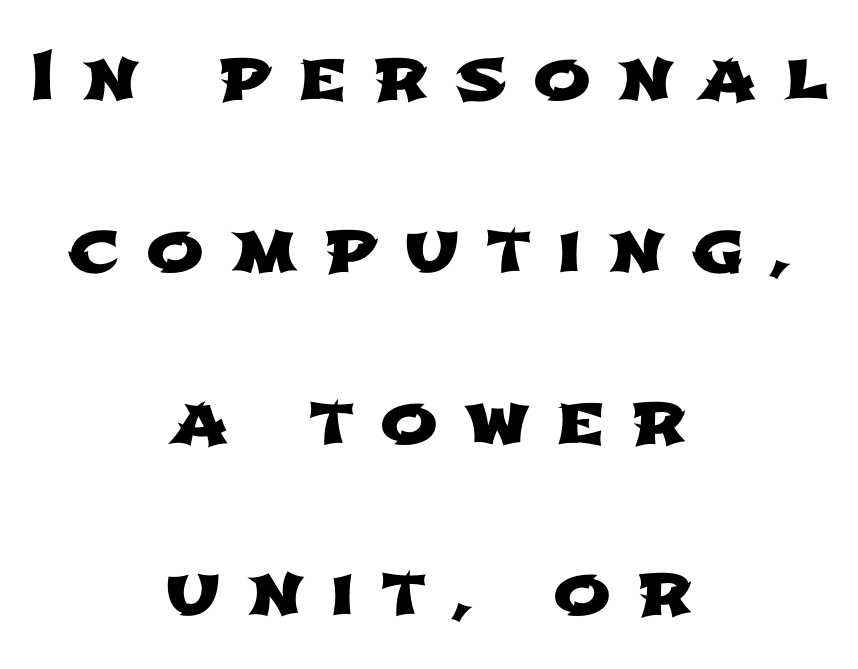
{"serif": "no", "width": "wide", "stroke_contrast": "low", "x_height": "medium", "monospaced": "no", "underline": "no", "align": "center", "line_spacing": "loose", "line_spacing_ratio": 2.49, "letter_spacing": "wide", "letter_spacing_em": 0.38, "glyph_px": 69}
